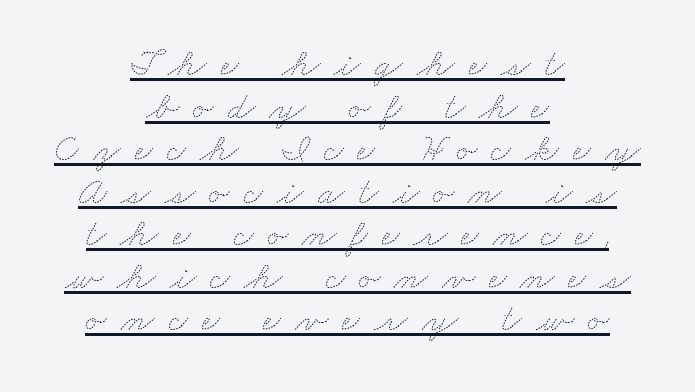
Q: Is the text bold? A: No.
Q: Is the text underlined? A: Yes.
Q: How is the paragraph aligned? A: Centered.
Q: Is the spacing between letters normal or unusually wide? A: Unusually wide.
Q: Is the spacing between lines tight, normal or loose? A: Tight.
Q: Width (condensed, normal, or wide)? A: Wide.
Q: Stroke contrast? A: Medium.
Q: x-height? A: Small.
Q: Monospaced? A: No.
